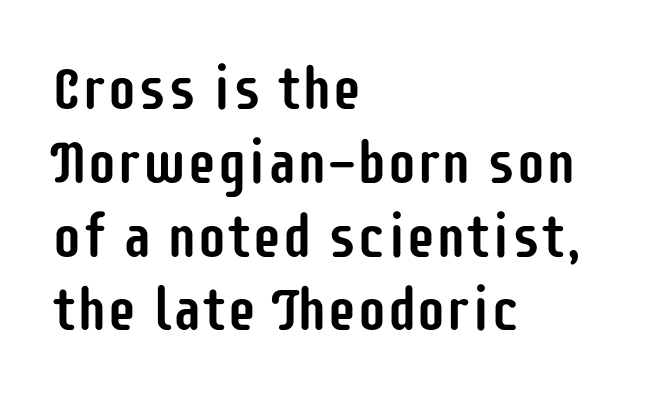
Q: Is the text italic (slanted)? A: No, it is upright.
Q: Is the typeface a serif or a sans-serif typeface? A: Sans-serif.
Q: Is the text underlined? A: No.
Q: How is the paragraph aligned? A: Left-aligned.
Q: Is the spacing between letters normal or unusually wide? A: Normal.
Q: Width (condensed, normal, or wide)? A: Condensed.
Q: Stroke contrast? A: Low.
Q: x-height? A: Large.
Q: Monospaced? A: No.
